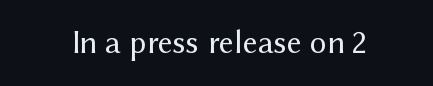
The face used here is proportionally spaced, like ordinary book or web type. Each letter's strokes conclude bluntly, with no projecting serifs. Heaviness? Minimal to ordinary, like unemphasized prose. The type is set solid horizontally, with unmodified tracking.
